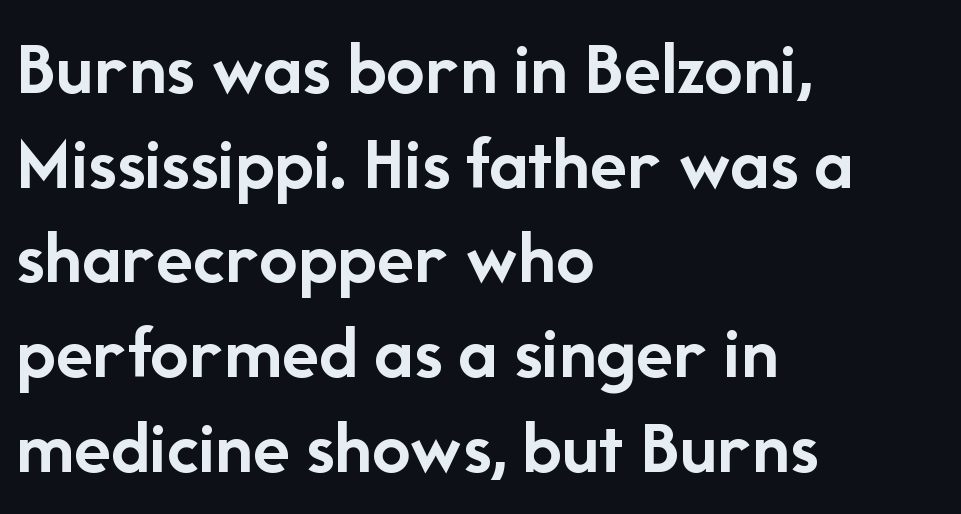
The image shows 77 px semibold sans-serif type, upright; set left-aligned, line spacing 1.23x, normal letter spacing, not underlined; low stroke contrast and a medium x-height.
